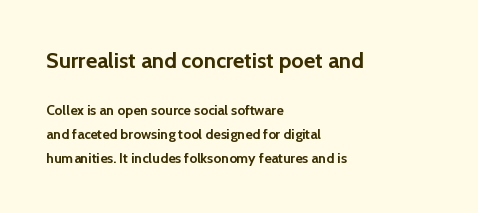
The image shows 22 px bold type, upright; set left-aligned, normal line spacing (1.7x), normal letter spacing, not underlined; the first (top) block is 1.57x larger.
